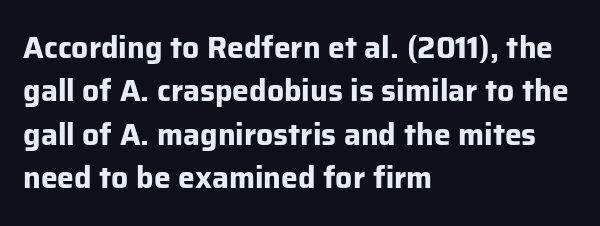
{"serif": "no", "italic": "no", "bold": "yes", "weight": "bold", "width": "normal", "stroke_contrast": "low", "x_height": "medium", "monospaced": "no", "underline": "no", "align": "left", "line_spacing": "normal", "line_spacing_ratio": 1.45, "letter_spacing": "normal", "letter_spacing_em": 0.0, "glyph_px": 30}
